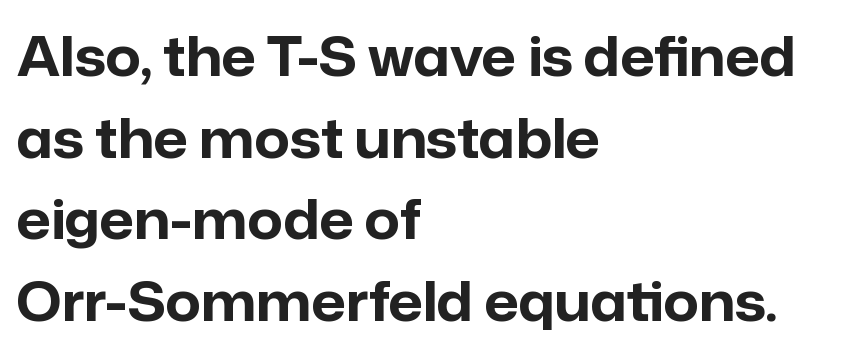
Ascenders rise straight up at ninety degrees. The passage shown is typeset with a sans-serif family. The space beneath each line is pristine and unruled. Summary of weight: heavy, a full bold.
